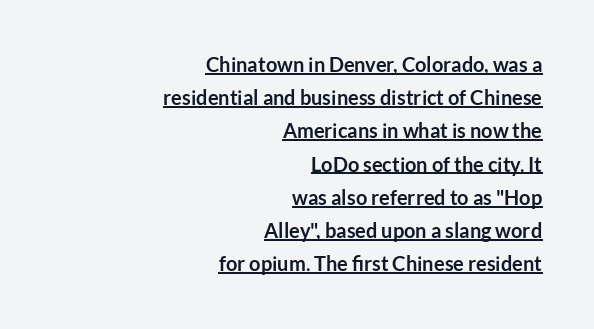
{"italic": "no", "bold": "yes", "underline": "yes", "align": "right", "line_spacing": "normal", "line_spacing_ratio": 1.66, "letter_spacing": "normal", "letter_spacing_em": 0.0, "glyph_px": 20}
